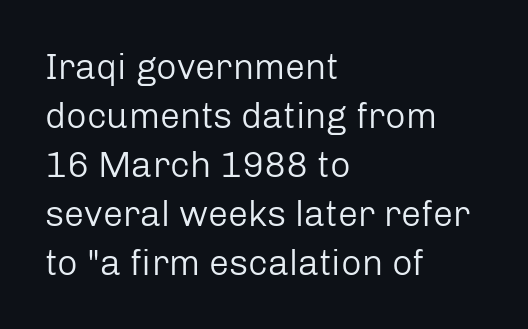
The image shows 36 px regular-weight sans-serif type, upright; set left-aligned, normal line spacing (1.36x), normal letter spacing, not underlined; low stroke contrast and a medium x-height.
